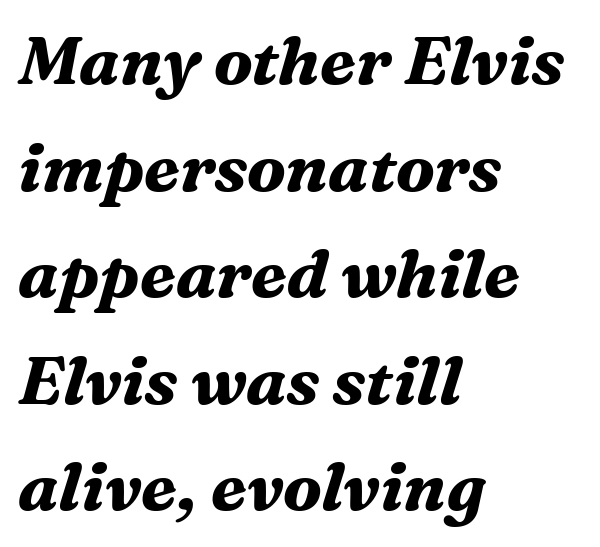
The image shows 67 px bold serif type, italic (leaning right); set left-aligned, normal line spacing (1.59x), normal letter spacing, not underlined; medium stroke contrast and a medium x-height.
